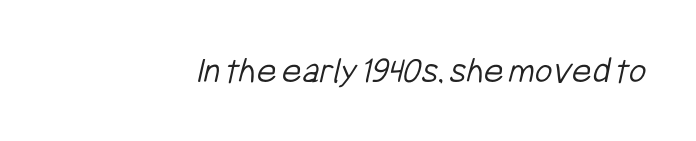
{"serif": "no", "bold": "no", "weight": "light", "width": "condensed", "stroke_contrast": "low", "x_height": "medium", "monospaced": "no", "underline": "no", "letter_spacing": "normal", "letter_spacing_em": 0.0, "glyph_px": 38}
